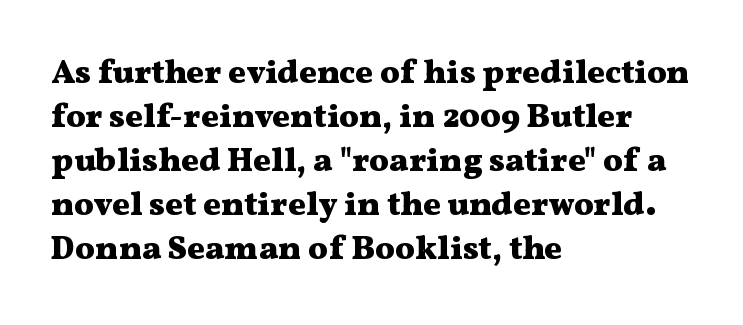
The image shows 33 px heavy, wide serif type, upright; set left-aligned, normal line spacing (1.33x), normal letter spacing, not underlined; medium stroke contrast and a medium x-height.
